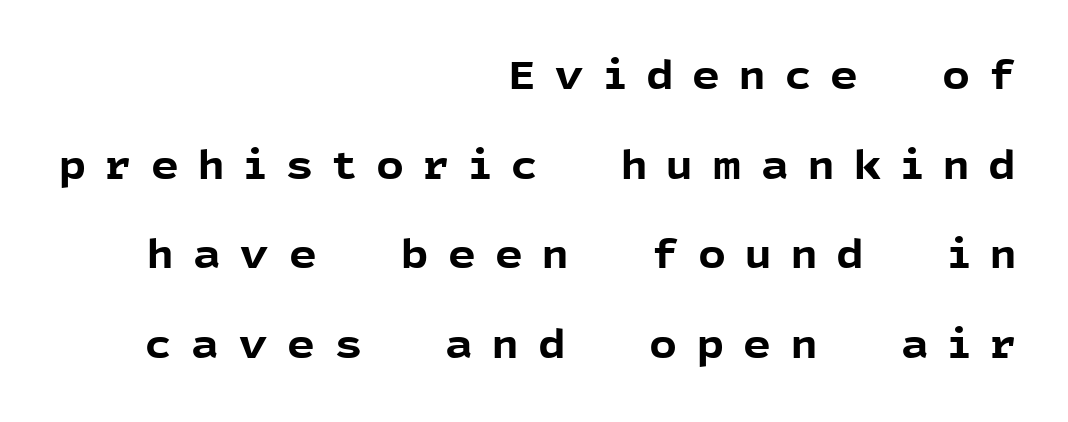
Quick note: underline off. Airy leading. The passage shown is typeset with a sans-serif family. Typesetter's note: full bold, strokes at maximum text heaviness.
